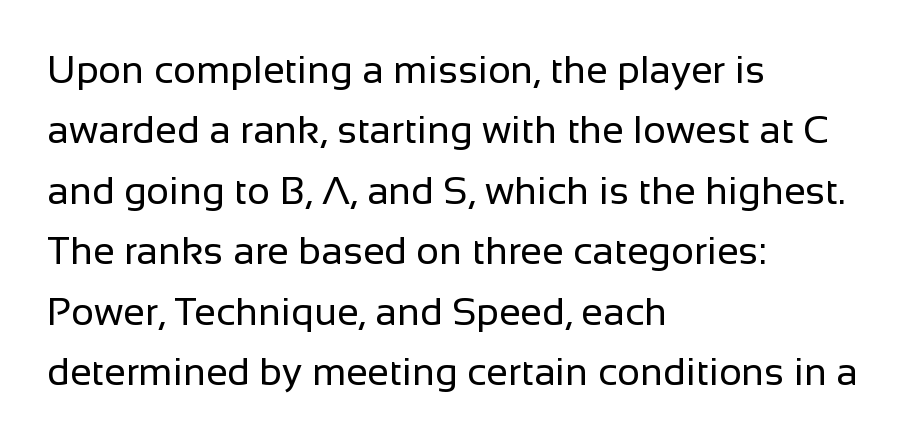
The space between consecutive lines is moderate. Serif or sans? Sans — the stroke terminals are bare. Stems here are at most as thick as an everyday book face. The foot of each line stays bare and open.
